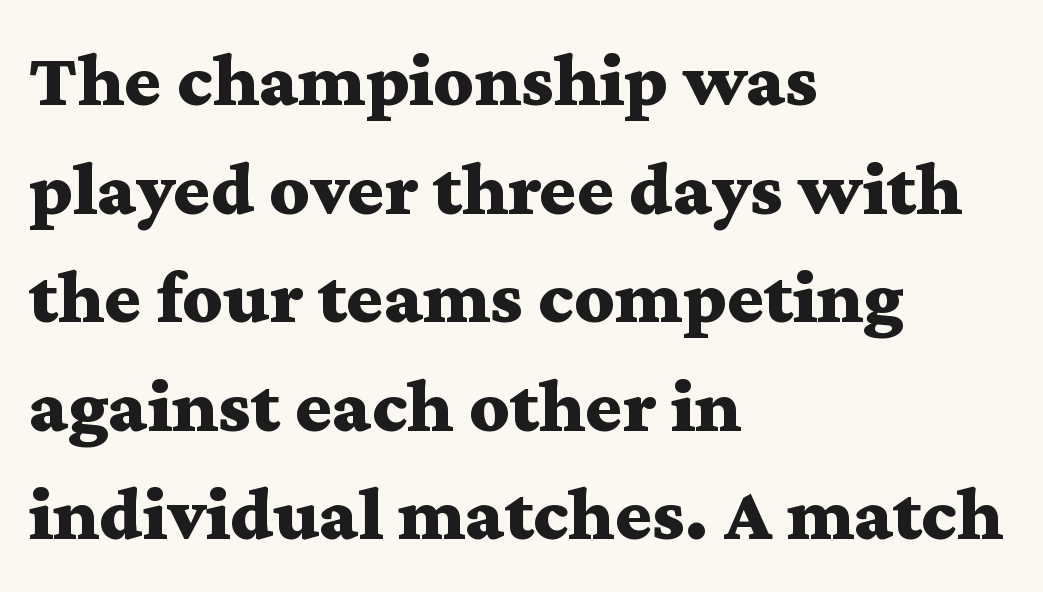
The letters carry serifs — small finishing strokes at the ends of their stems. The typography opts for an upright posture over an oblique one. The glyphs are unaccompanied by any horizontal stroke below them. The sample has been set heavy, in full bold.
